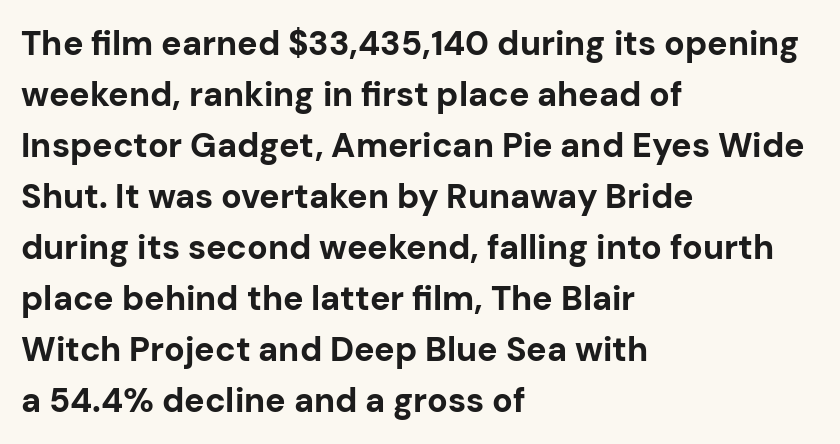
{"serif": "no", "italic": "no", "bold": "yes", "weight": "bold", "width": "normal", "stroke_contrast": "low", "x_height": "medium", "monospaced": "no", "underline": "no", "align": "left", "line_spacing": "normal", "line_spacing_ratio": 1.5, "letter_spacing": "normal", "letter_spacing_em": 0.0, "glyph_px": 34}
